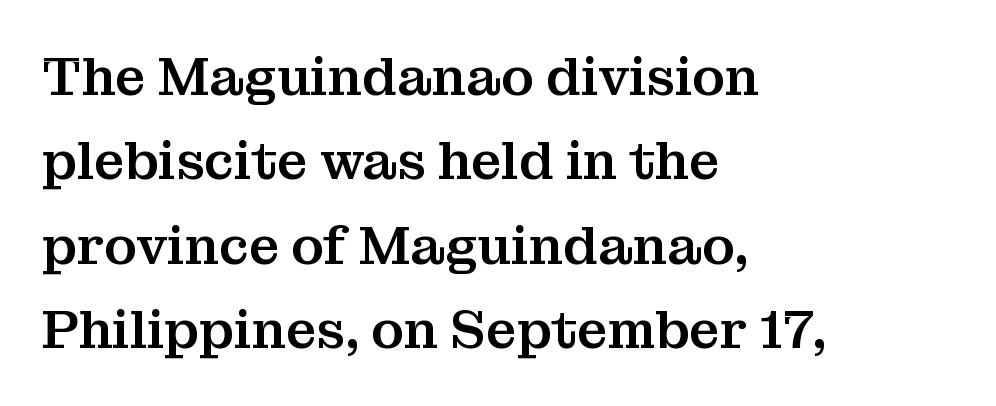
The image shows 53 px serif type, upright; set left-aligned, normal line spacing (1.59x), normal letter spacing, not underlined; medium stroke contrast and a medium x-height.
